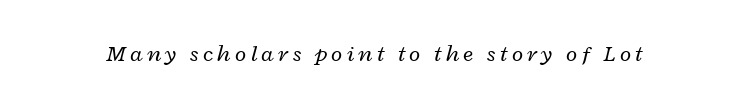
The image shows 23 px text type, italic (leaning right); set not underlined.
